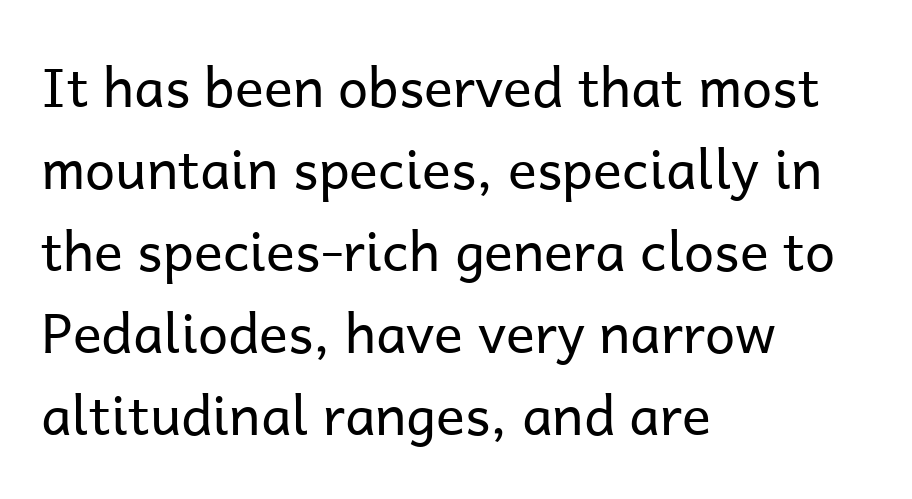
{"serif": "no", "italic": "no", "bold": "no", "weight": "regular", "width": "normal", "stroke_contrast": "low", "x_height": "medium", "monospaced": "no", "underline": "no", "align": "left", "line_spacing": "normal", "line_spacing_ratio": 1.52, "letter_spacing": "normal", "letter_spacing_em": 0.0, "glyph_px": 54}
